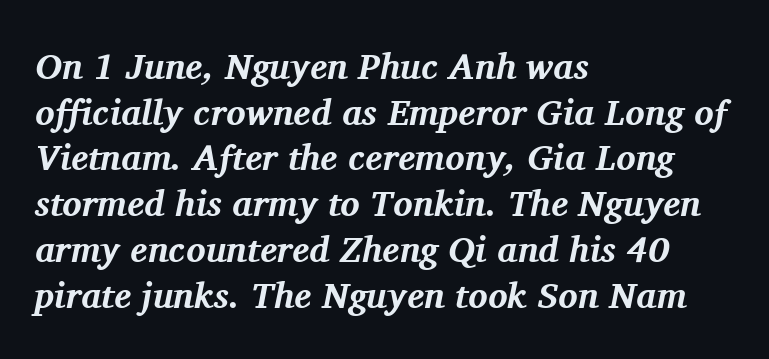
The image shows 36 px bold serif type, italic (leaning right); set left-aligned, normal line spacing (1.27x), normal letter spacing, not underlined; medium stroke contrast and a medium x-height.
